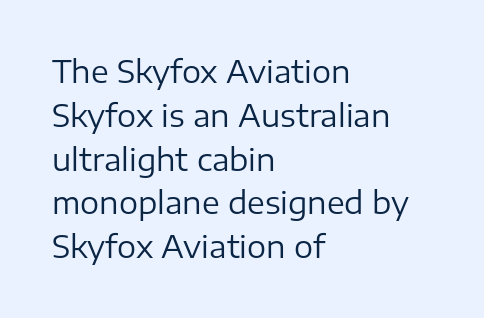
The image shows 30 px regular-weight sans-serif type, upright; set left-aligned, normal line spacing (1.46x), normal letter spacing, not underlined; low stroke contrast and a medium x-height.
